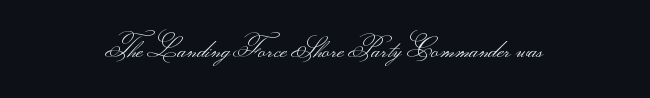
The cut favours lightness, reaching ordinary text weight at its darkest. The type is set solid horizontally, with unmodified tracking. These lines are centered, leaving both edges ragged. Plain, unruled lines of type.
